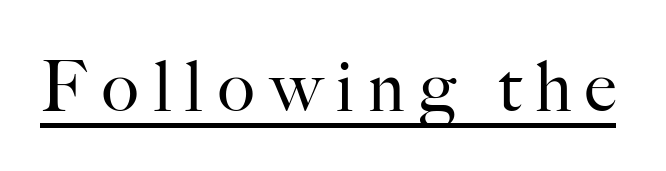
{"serif": "yes", "italic": "no", "bold": "no", "weight": "regular", "width": "normal", "stroke_contrast": "high", "x_height": "small", "monospaced": "no", "underline": "yes", "letter_spacing": "wide", "letter_spacing_em": 0.2, "glyph_px": 70}
